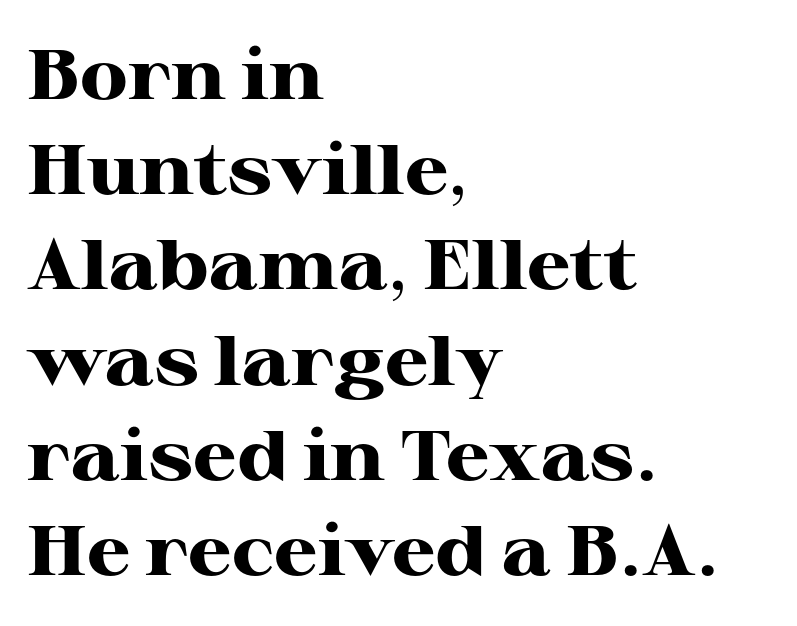
{"serif": "yes", "italic": "no", "bold": "yes", "weight": "heavy", "width": "wide", "stroke_contrast": "high", "x_height": "medium", "monospaced": "no", "underline": "no", "align": "left", "line_spacing": "normal", "line_spacing_ratio": 1.36, "letter_spacing": "normal", "letter_spacing_em": 0.0, "glyph_px": 70}
